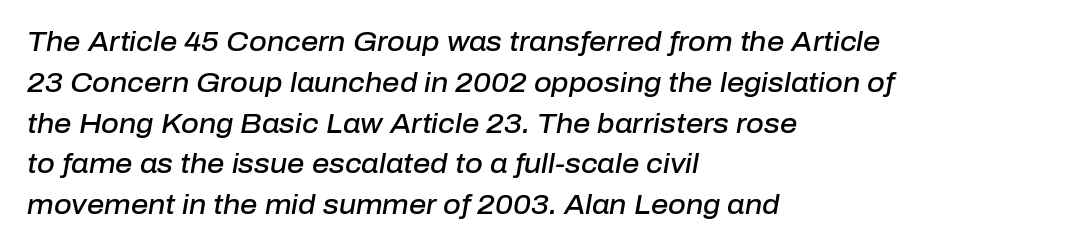
No extra tracking has been applied to these lines. Horizontal alignment here is leftward, the default for most running prose. The baseline area is clear. Looking at the ascenders, they clearly lean. Compared with typical paragraphs, the rows here are spaced about the same.
